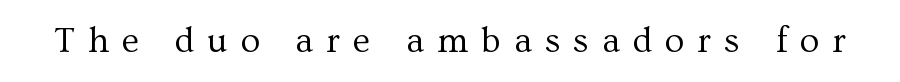
Q: Is the text bold? A: No.
Q: Is the text italic (slanted)? A: No, it is upright.
Q: Is the typeface a serif or a sans-serif typeface? A: Serif.
Q: Is the text underlined? A: No.
Q: Is the spacing between letters normal or unusually wide? A: Unusually wide.
Q: Width (condensed, normal, or wide)? A: Normal.
Q: Stroke contrast? A: Medium.
Q: x-height? A: Medium.
Q: Monospaced? A: No.
